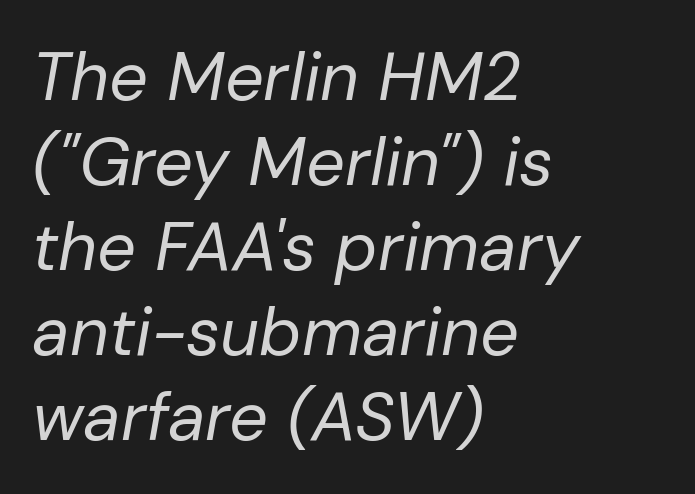
{"italic": "yes", "lean": "right", "slant_degrees": 10, "bold": "no", "weight": "regular", "width": "normal", "stroke_contrast": "low", "x_height": "medium", "monospaced": "no", "underline": "no", "align": "left", "line_spacing": "normal", "line_spacing_ratio": 1.25, "letter_spacing": "normal", "letter_spacing_em": 0.0, "glyph_px": 68}
